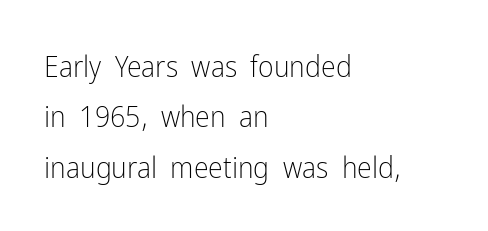
Q: Is the text bold? A: No.
Q: Is the text italic (slanted)? A: No, it is upright.
Q: Is the typeface a serif or a sans-serif typeface? A: Sans-serif.
Q: Is the text underlined? A: No.
Q: How is the paragraph aligned? A: Left-aligned.
Q: Is the spacing between letters normal or unusually wide? A: Normal.
Q: Is the spacing between lines tight, normal or loose? A: Normal.
Q: Width (condensed, normal, or wide)? A: Condensed.
Q: Stroke contrast? A: Low.
Q: x-height? A: Medium.
Q: Monospaced? A: No.
